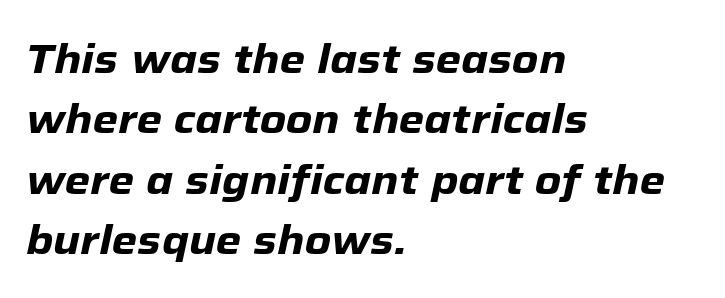
The image shows 41 px heavy type, italic (leaning right); set left-aligned, normal line spacing (1.47x), normal letter spacing, not underlined; low stroke contrast and a medium x-height.
